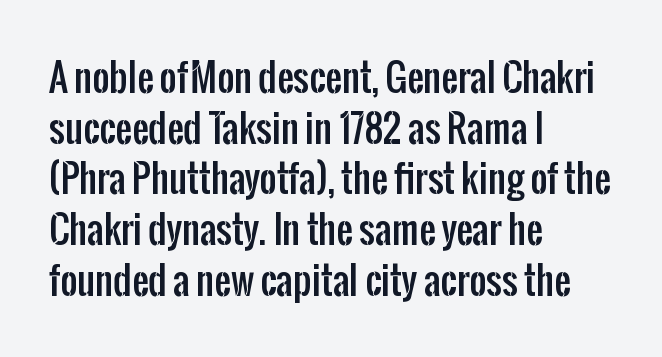
Nope, not italic — everything's standing straight. Anything drawn beneath the words? Only blank space. If you drew a ruler down the left edge, every line would touch it. Words appear dense and cohesive because spacing is normal. Is this a fixed-width face? No — the glyphs have proportional, varying widths.
